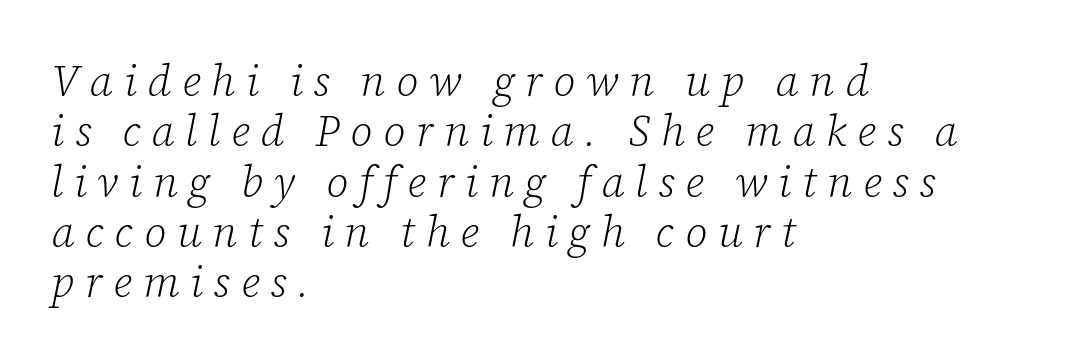
Q: Is the text bold? A: No.
Q: Is the text italic (slanted)? A: Yes, it leans right by about 12 degrees.
Q: Is the typeface a serif or a sans-serif typeface? A: Serif.
Q: Is the text underlined? A: No.
Q: How is the paragraph aligned? A: Left-aligned.
Q: Is the spacing between letters normal or unusually wide? A: Unusually wide.
Q: Width (condensed, normal, or wide)? A: Normal.
Q: Stroke contrast? A: Low.
Q: x-height? A: Medium.
Q: Monospaced? A: No.
